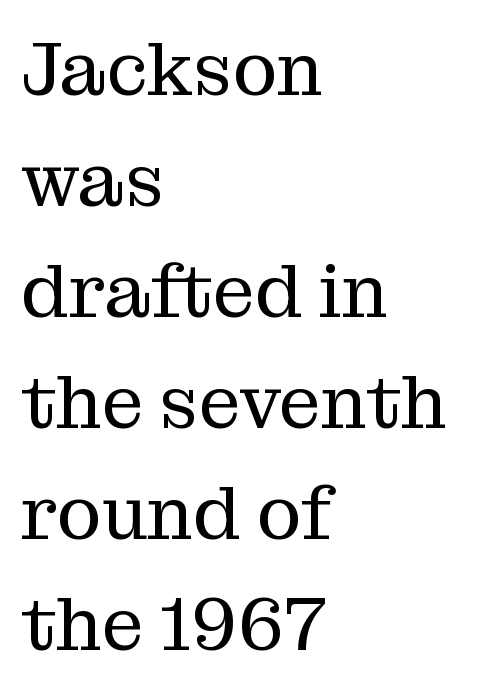
Q: Is the text bold? A: No.
Q: Is the text italic (slanted)? A: No, it is upright.
Q: Is the typeface a serif or a sans-serif typeface? A: Serif.
Q: Is the text underlined? A: No.
Q: How is the paragraph aligned? A: Left-aligned.
Q: Is the spacing between letters normal or unusually wide? A: Normal.
Q: Is the spacing between lines tight, normal or loose? A: Normal.
Q: Width (condensed, normal, or wide)? A: Normal.
Q: Stroke contrast? A: Medium.
Q: x-height? A: Medium.
Q: Monospaced? A: No.
